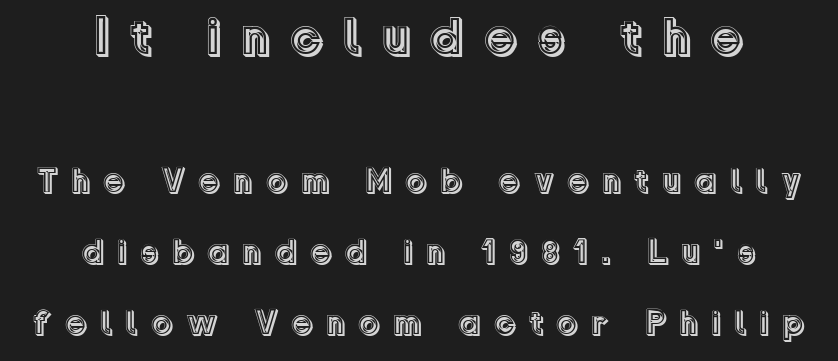
The image shows 53 px text type, upright; set centered, loose line spacing (2.03x), unusually wide letter spacing (+0.36 em), not underlined; the first (top) block is 1.51x larger; a medium x-height.
